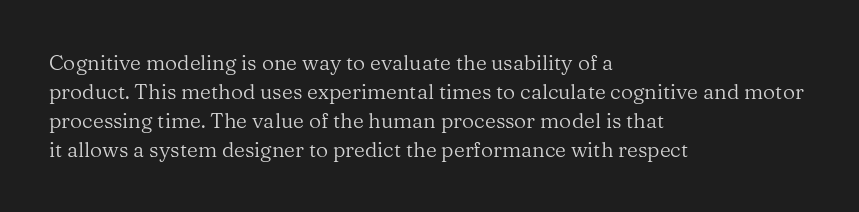
Letters rest on an invisible, unmarked baseline. Heaviness? Minimal to ordinary, like unemphasized prose. The rendering anchors every line to the left-hand side. The line-height multiplier appears to be the usual default.
